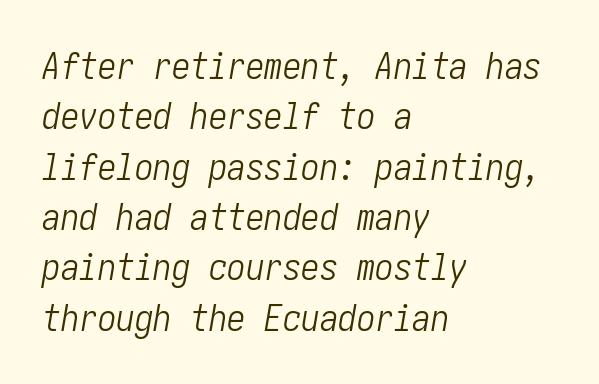
Q: Is the text bold? A: No.
Q: Is the text italic (slanted)? A: Yes, it leans right by about 10 degrees.
Q: Is the text underlined? A: No.
Q: How is the paragraph aligned? A: Left-aligned.
Q: Is the spacing between letters normal or unusually wide? A: Normal.
Q: Is the spacing between lines tight, normal or loose? A: Normal.
Q: Width (condensed, normal, or wide)? A: Condensed.
Q: Stroke contrast? A: Low.
Q: x-height? A: Medium.
